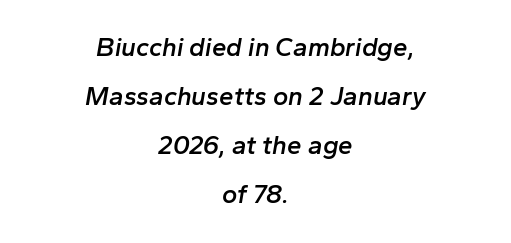
The rendering applies a slant to the glyphs. If you folded the block vertically in half, each line would mirror itself in length. Caption: standard tracking, unaltered. The space directly below the letters is spotless. The typesetting leans somewhat heavy: a semibold.
